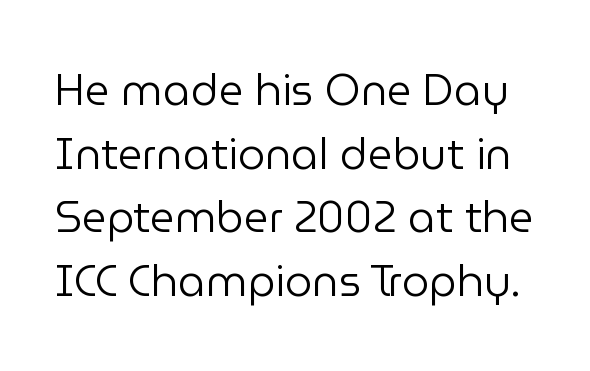
{"serif": "no", "italic": "no", "bold": "no", "weight": "regular", "width": "normal", "stroke_contrast": "low", "x_height": "medium", "monospaced": "no", "underline": "no", "line_spacing": "normal", "line_spacing_ratio": 1.48, "letter_spacing": "normal", "letter_spacing_em": 0.0, "glyph_px": 43}
